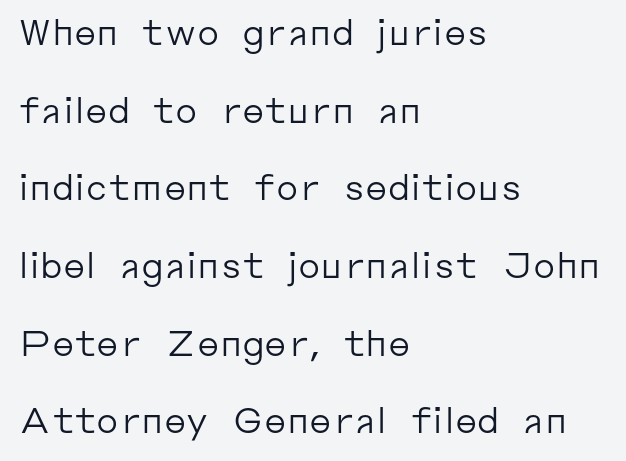
Check where the strokes stop: nothing finishes them off — pure sans. Vertically, the passage feels expansive, rows floating well apart. Think of a printed novel: that variable character pitch is what you see here. Stroke thickness stays within the range of a standard reading face or lighter. The passage shown has conventional tracking throughout.
